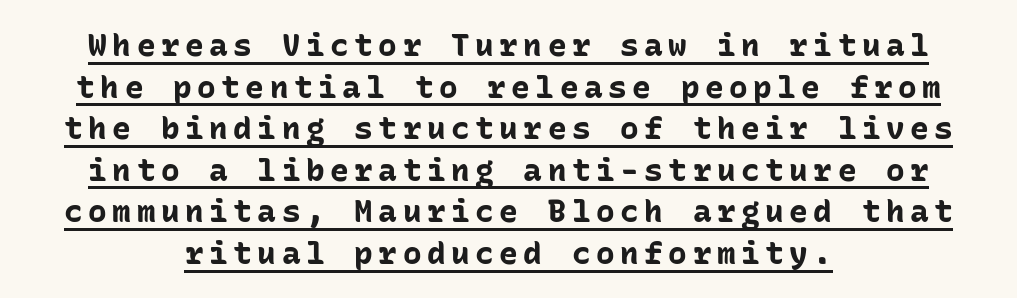
Q: Is the text bold? A: Yes.
Q: Is the text italic (slanted)? A: No, it is upright.
Q: Is the typeface a serif or a sans-serif typeface? A: Sans-serif.
Q: Is the text underlined? A: Yes.
Q: How is the paragraph aligned? A: Centered.
Q: Is the spacing between lines tight, normal or loose? A: Normal.
Q: Width (condensed, normal, or wide)? A: Normal.
Q: Stroke contrast? A: Low.
Q: x-height? A: Medium.
Q: Monospaced? A: Yes.
